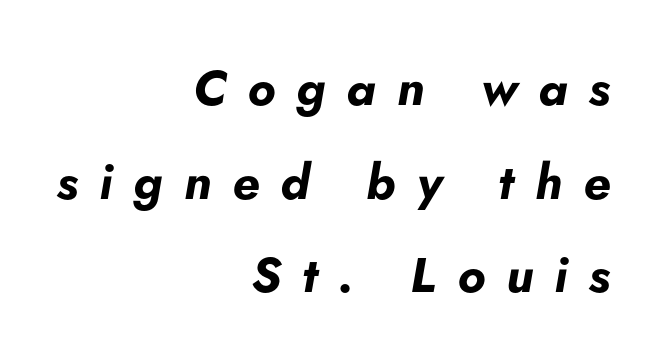
Q: Is the text bold? A: Yes.
Q: Is the text italic (slanted)? A: Yes, it leans right by about 5 degrees.
Q: Is the text underlined? A: No.
Q: How is the paragraph aligned? A: Right-aligned.
Q: Is the spacing between letters normal or unusually wide? A: Unusually wide.
Q: Is the spacing between lines tight, normal or loose? A: Loose.
Q: Width (condensed, normal, or wide)? A: Normal.
Q: Stroke contrast? A: Low.
Q: x-height? A: Small.
Q: Monospaced? A: No.
